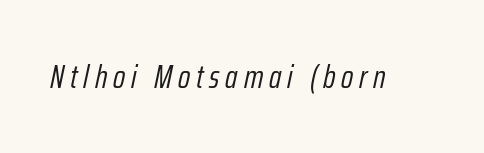
The image shows 33 px light, condensed type, italic (leaning right); set not underlined; low stroke contrast and a medium x-height.
